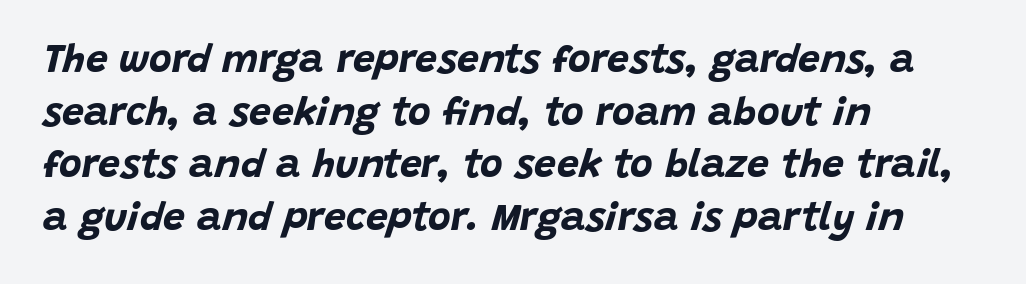
Q: Is the text bold? A: Yes.
Q: Is the text italic (slanted)? A: Yes, it leans right by about 15 degrees.
Q: Is the text underlined? A: No.
Q: How is the paragraph aligned? A: Left-aligned.
Q: Is the spacing between letters normal or unusually wide? A: Normal.
Q: Is the spacing between lines tight, normal or loose? A: Normal.
Q: Width (condensed, normal, or wide)? A: Normal.
Q: Stroke contrast? A: Low.
Q: x-height? A: Large.
Q: Monospaced? A: No.
